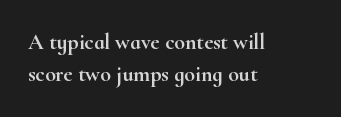
The image shows 22 px text type, upright; set left-aligned, normal line spacing (1.47x), normal letter spacing, not underlined.
